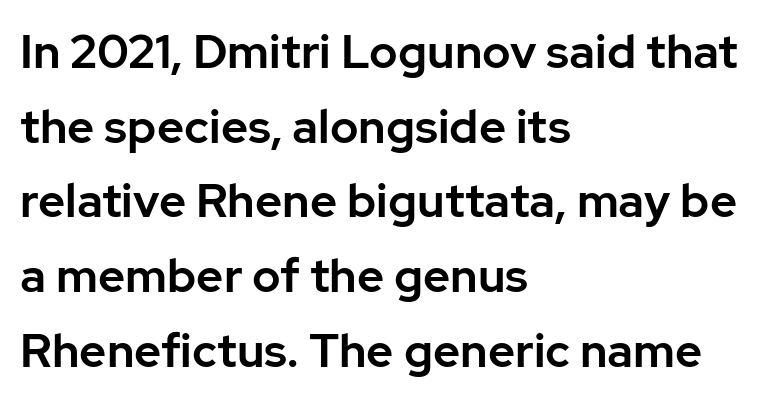
Inter-character spacing is left at the font's built-in metrics. Each line starts at the same left margin while the right side varies. The axis of the letterforms is exactly vertical. Regarding leading, the lines here are spaced in the standard way. Character widths vary here, with narrow letters taking less room than wide ones.
